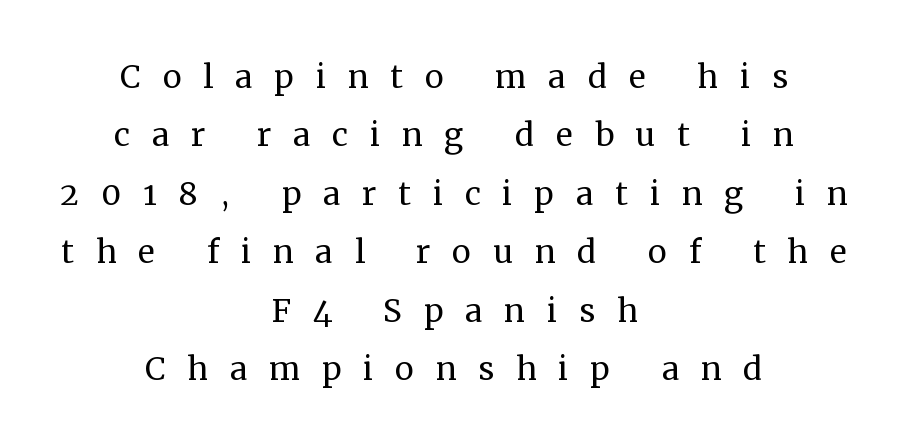
Q: Is the text bold? A: No.
Q: Is the text italic (slanted)? A: No, it is upright.
Q: Is the typeface a serif or a sans-serif typeface? A: Serif.
Q: Is the text underlined? A: No.
Q: How is the paragraph aligned? A: Centered.
Q: Is the spacing between letters normal or unusually wide? A: Unusually wide.
Q: Is the spacing between lines tight, normal or loose? A: Normal.
Q: Width (condensed, normal, or wide)? A: Normal.
Q: Stroke contrast? A: Medium.
Q: x-height? A: Medium.
Q: Monospaced? A: No.
